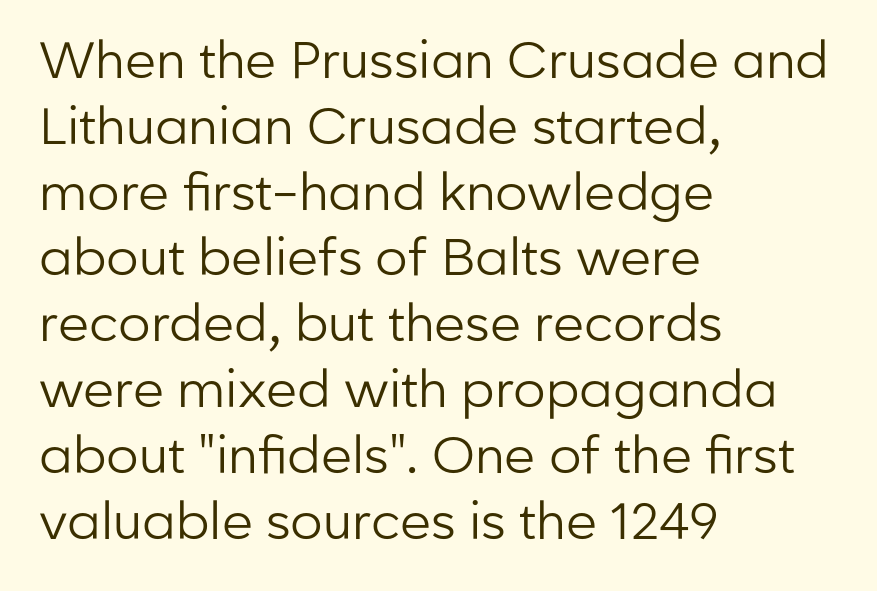
The image shows 51 px regular-weight sans-serif type, upright; set left-aligned, normal line spacing (1.29x), normal letter spacing, not underlined; low stroke contrast and a medium x-height.
